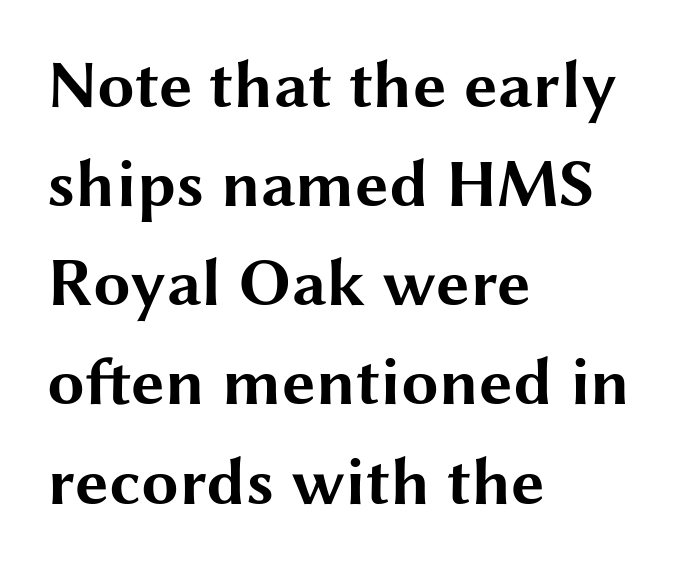
Q: Is the text bold? A: Yes.
Q: Is the text italic (slanted)? A: No, it is upright.
Q: Is the typeface a serif or a sans-serif typeface? A: Sans-serif.
Q: Is the text underlined? A: No.
Q: How is the paragraph aligned? A: Left-aligned.
Q: Is the spacing between letters normal or unusually wide? A: Normal.
Q: Is the spacing between lines tight, normal or loose? A: Normal.
Q: Width (condensed, normal, or wide)? A: Wide.
Q: Stroke contrast? A: Medium.
Q: x-height? A: Medium.
Q: Monospaced? A: No.
